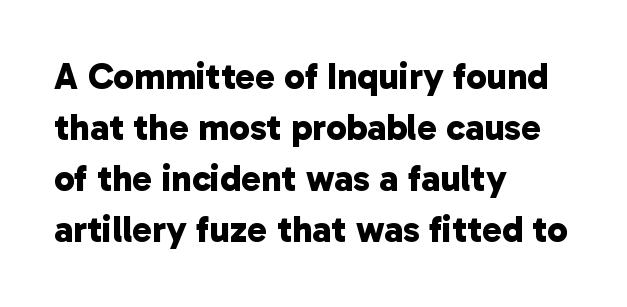
The rows are spaced the way most documents space them. The typesetting leans heavy: a genuine bold. Spacing verdict: proportional, widths tailored to each character. Layout note: lines flush left. Honestly, there is no underline to notice here at all.
